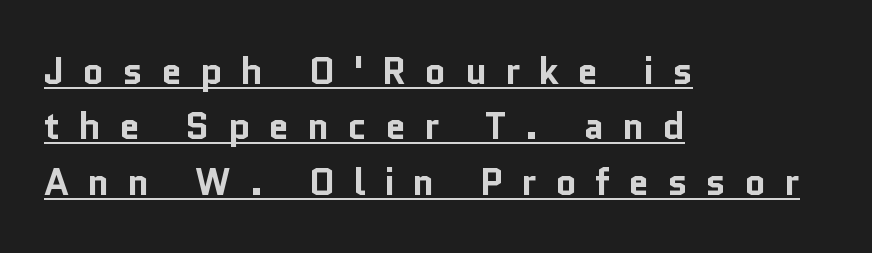
The image shows 37 px bold sans-serif type, upright; set left-aligned, normal line spacing (1.5x), unusually wide letter spacing (+0.49 em), underlined; low stroke contrast and a medium x-height.
